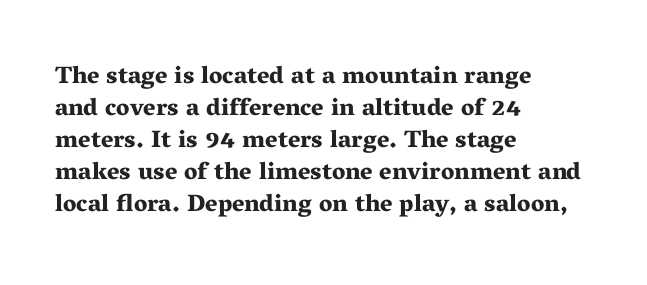
How are the letters spaced? Ordinarily, with no added tracking. Left-aligned paragraph, ragged on the right. The rows are spaced the way most documents space them. The glyphs are unaccompanied by any horizontal stroke below them. Weight check: bold — yes, fully. Ordinary non-slanted type is in use.
